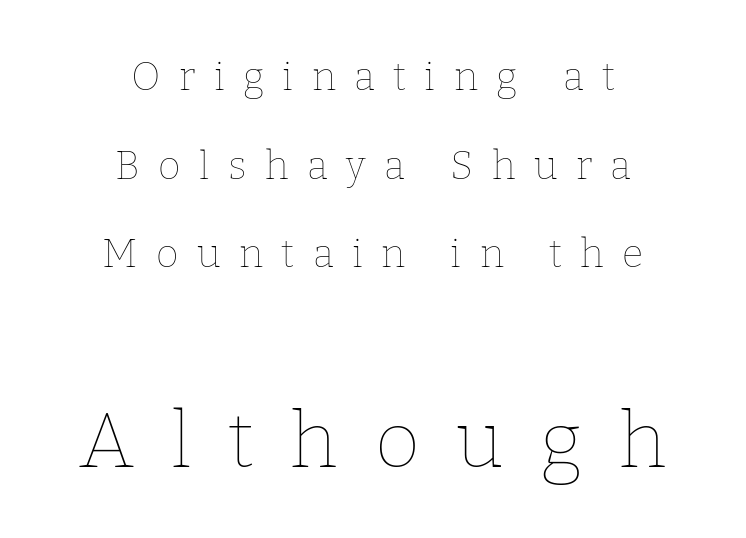
The image shows 78 px thin type, upright; set centered, loose line spacing (2.27x), unusually wide letter spacing (+0.47 em), not underlined; the second (bottom) block is 2.0x larger; low stroke contrast and a medium x-height.
